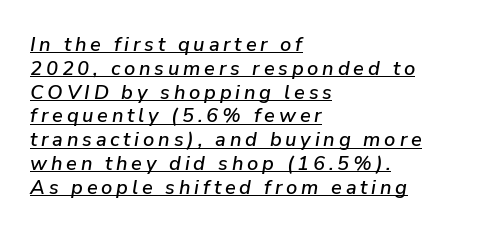
Q: Is the text italic (slanted)? A: Yes, it leans right by about 9 degrees.
Q: Is the text underlined? A: Yes.
Q: How is the paragraph aligned? A: Left-aligned.
